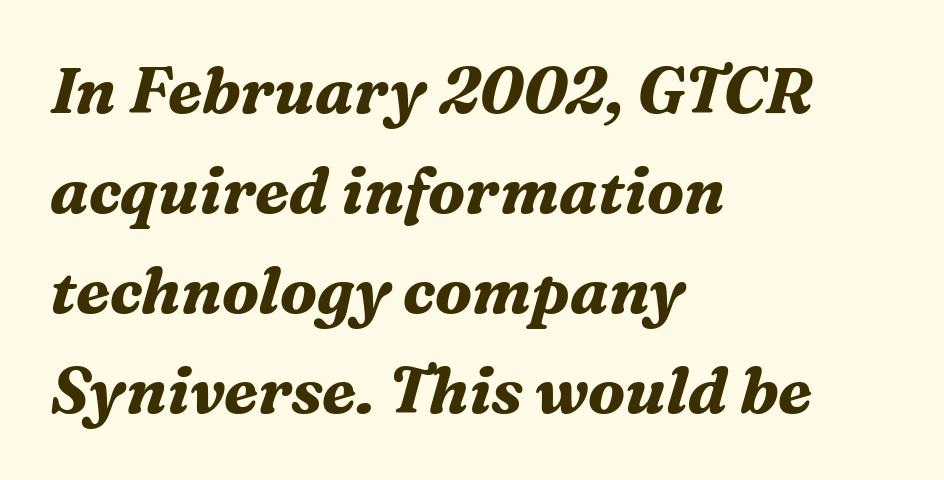
{"serif": "yes", "italic": "yes", "lean": "right", "slant_degrees": 16, "bold": "yes", "weight": "bold", "width": "normal", "stroke_contrast": "medium", "x_height": "medium", "monospaced": "no", "underline": "no", "align": "left", "line_spacing": "normal", "line_spacing_ratio": 1.56, "letter_spacing": "normal", "letter_spacing_em": 0.0, "glyph_px": 64}
